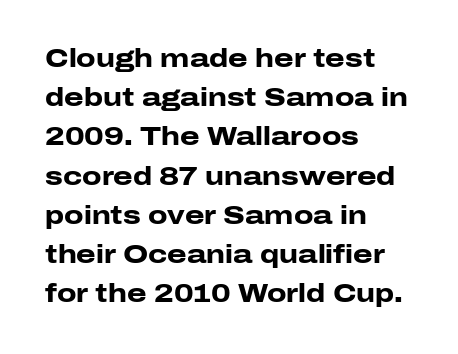
The image shows 25 px bold type, upright; set left-aligned, normal line spacing (1.57x), normal letter spacing, not underlined.
